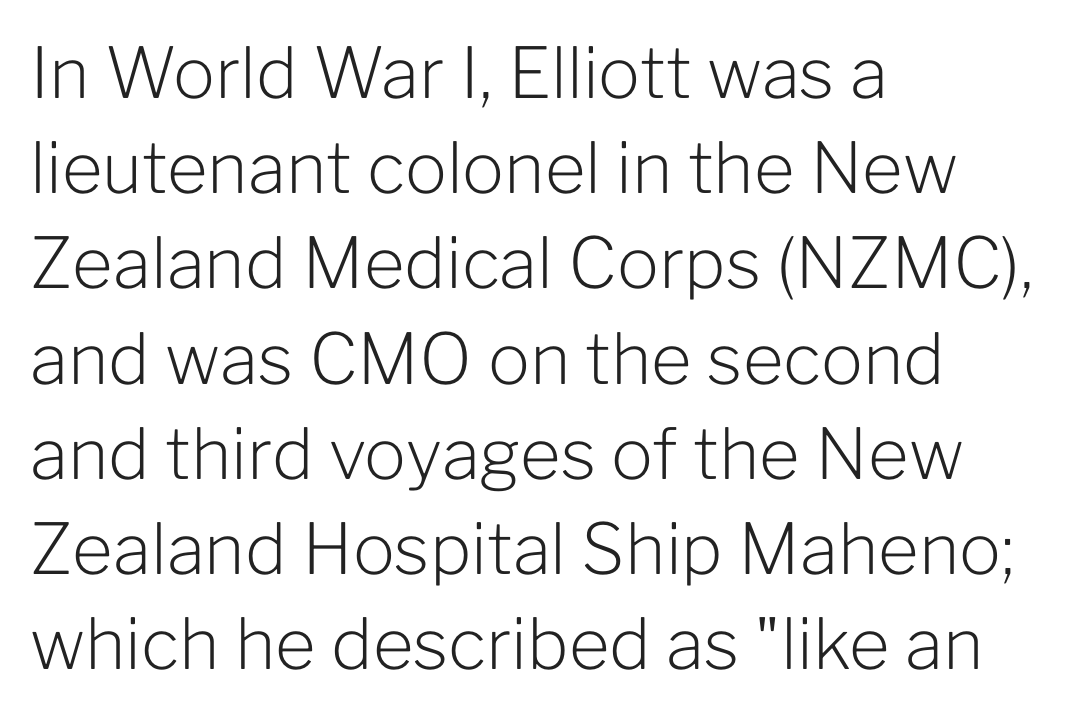
Q: Is the text bold? A: No.
Q: Is the text italic (slanted)? A: No, it is upright.
Q: Is the typeface a serif or a sans-serif typeface? A: Sans-serif.
Q: Is the text underlined? A: No.
Q: How is the paragraph aligned? A: Left-aligned.
Q: Is the spacing between letters normal or unusually wide? A: Normal.
Q: Is the spacing between lines tight, normal or loose? A: Normal.
Q: Width (condensed, normal, or wide)? A: Normal.
Q: Stroke contrast? A: Low.
Q: x-height? A: Medium.
Q: Monospaced? A: No.
